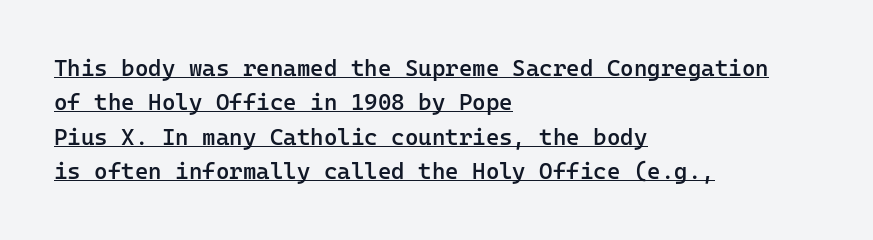
The image shows 23 px text type, upright; set left-aligned, normal line spacing (1.5x), normal letter spacing, underlined.
